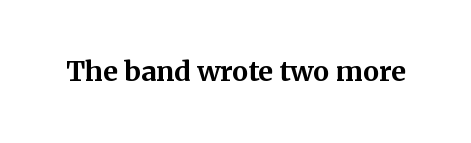
What stands out about the letter spacing? Nothing — it is the standard amount. No italicization has been applied; the sample stays upright. The gap between lines stays unmarked. Thick stems and heavy bowls — unmistakably bold.
